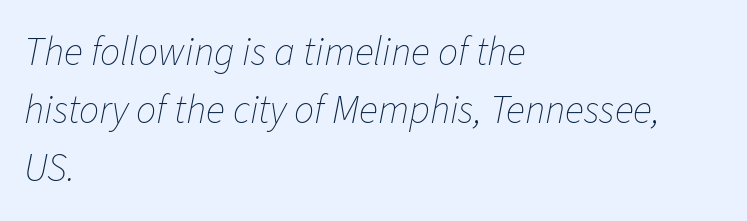
The image shows 40 px thin type, italic (leaning right); set left-aligned, normal line spacing (1.45x), normal letter spacing, not underlined; low stroke contrast and a medium x-height.
